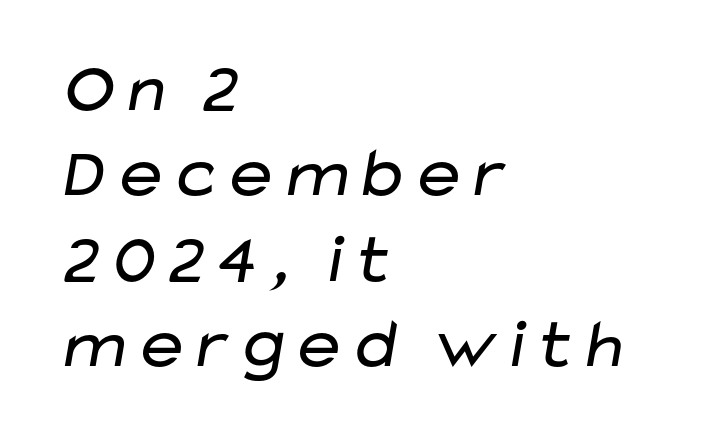
Descenders hang freely into open space. This sample has the flowing, uneven cadence of proportional lettering. A typesetter would label this face a sans. One-word summary of the alignment: left.
